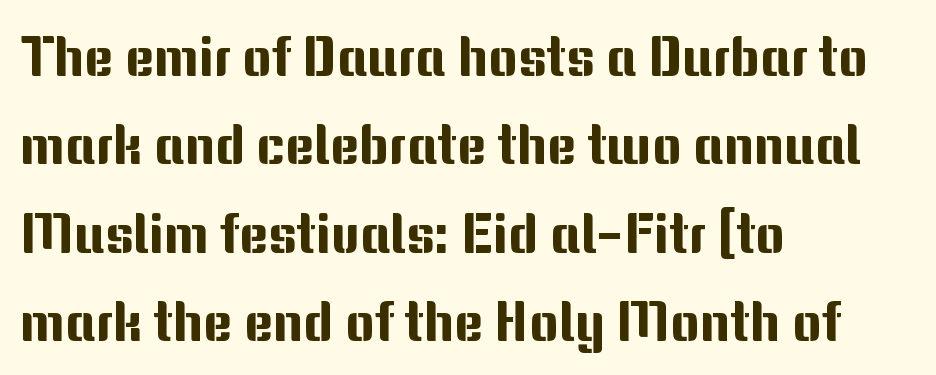
Q: Is the text italic (slanted)? A: No, it is upright.
Q: Is the typeface a serif or a sans-serif typeface? A: Sans-serif.
Q: Is the text underlined? A: No.
Q: How is the paragraph aligned? A: Left-aligned.
Q: Is the spacing between letters normal or unusually wide? A: Normal.
Q: Is the spacing between lines tight, normal or loose? A: Normal.
Q: Width (condensed, normal, or wide)? A: Normal.
Q: Stroke contrast? A: Medium.
Q: x-height? A: Medium.
Q: Monospaced? A: No.
